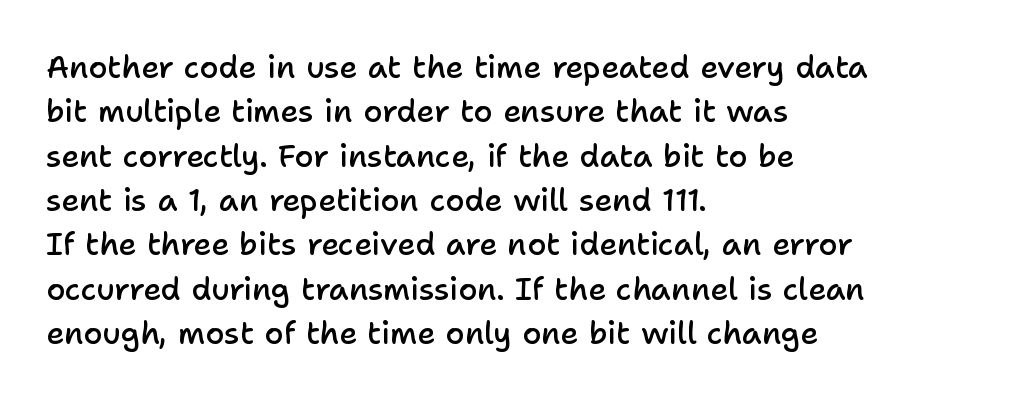
Q: Is the text bold? A: Semi-bold.
Q: Is the text italic (slanted)? A: No, it is upright.
Q: Is the typeface a serif or a sans-serif typeface? A: Sans-serif.
Q: Is the text underlined? A: No.
Q: How is the paragraph aligned? A: Left-aligned.
Q: Is the spacing between letters normal or unusually wide? A: Normal.
Q: Is the spacing between lines tight, normal or loose? A: Normal.
Q: Width (condensed, normal, or wide)? A: Normal.
Q: Stroke contrast? A: Low.
Q: x-height? A: Medium.
Q: Monospaced? A: No.
